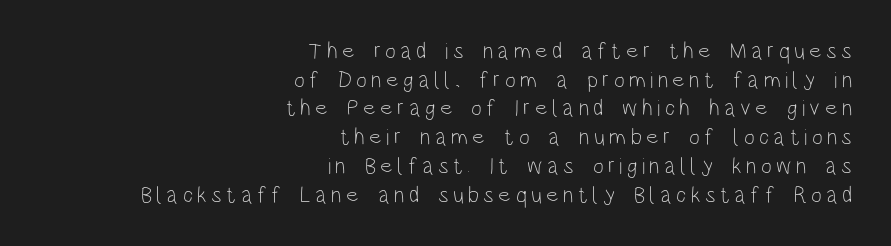
This rendering features lettering with no underline. The strokes carry an ordinary text weight at most. This is roman type, the default non-slanted kind. Each line ends at the same right margin while the left side varies. What's the leading like? Ordinary, nothing unusual.
